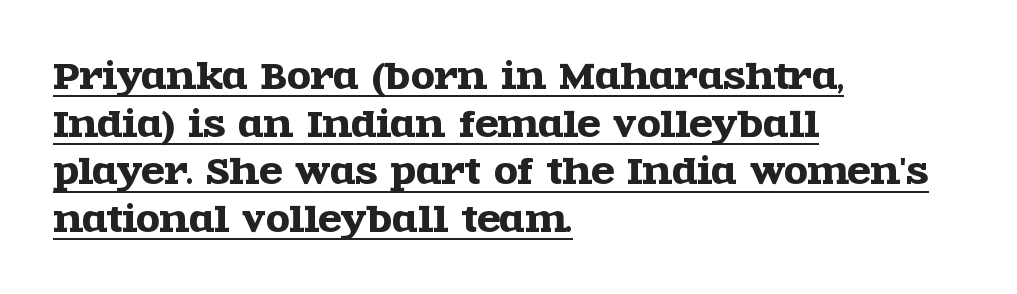
{"serif": "yes", "italic": "no", "width": "wide", "x_height": "large", "monospaced": "no", "underline": "yes", "align": "left", "line_spacing": "normal", "line_spacing_ratio": 1.4, "letter_spacing": "normal", "letter_spacing_em": 0.0, "glyph_px": 34}
